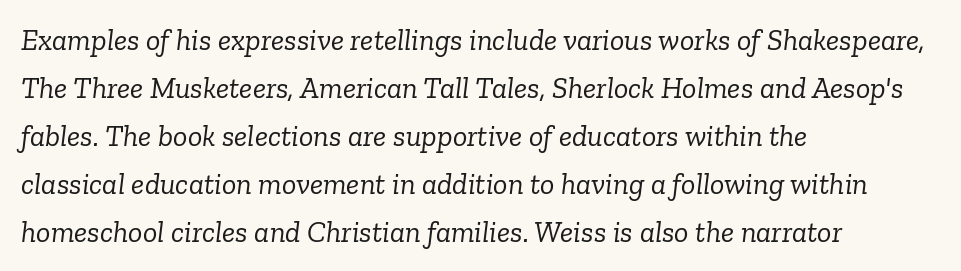
{"serif": "yes", "italic": "yes", "lean": "right", "slant_degrees": 6, "bold": "no", "weight": "light", "width": "normal", "stroke_contrast": "low", "x_height": "medium", "monospaced": "no", "underline": "no", "align": "left", "line_spacing": "normal", "line_spacing_ratio": 1.6, "letter_spacing": "normal", "letter_spacing_em": 0.0, "glyph_px": 30}
